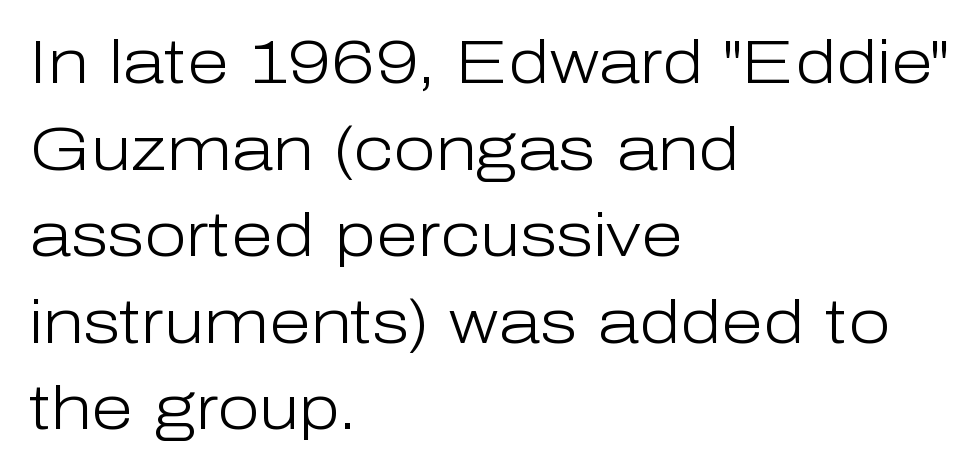
Note the varied advance widths — an 'i' is clearly narrower than an 'm'. The font sits on the lighter half of the weight spectrum, regular included. Characters follow at the spacing the type designer built in. Check under the words: just untouched page.
